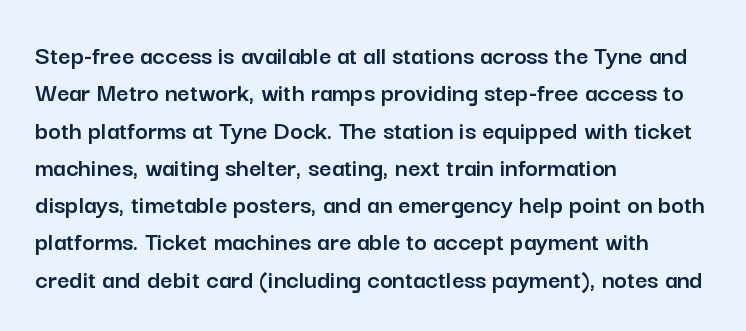
{"italic": "no", "underline": "no", "align": "left", "line_spacing": "normal", "line_spacing_ratio": 1.38, "letter_spacing": "normal", "letter_spacing_em": 0.0, "glyph_px": 27}
